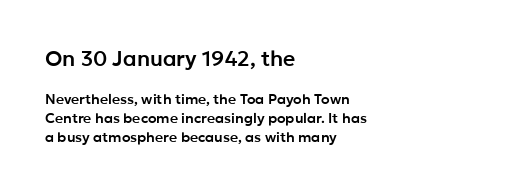
The image shows 21 px text type, upright; set left-aligned, normal line spacing (1.36x), normal letter spacing, not underlined; the first (top) block is 1.5x larger.
